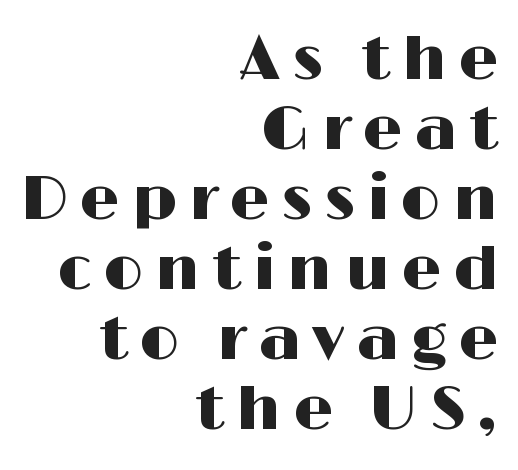
Q: Is the text italic (slanted)? A: No, it is upright.
Q: Is the typeface a serif or a sans-serif typeface? A: Sans-serif.
Q: Is the text underlined? A: No.
Q: How is the paragraph aligned? A: Right-aligned.
Q: Is the spacing between lines tight, normal or loose? A: Tight.
Q: Width (condensed, normal, or wide)? A: Wide.
Q: Stroke contrast? A: High.
Q: x-height? A: Medium.
Q: Monospaced? A: No.
